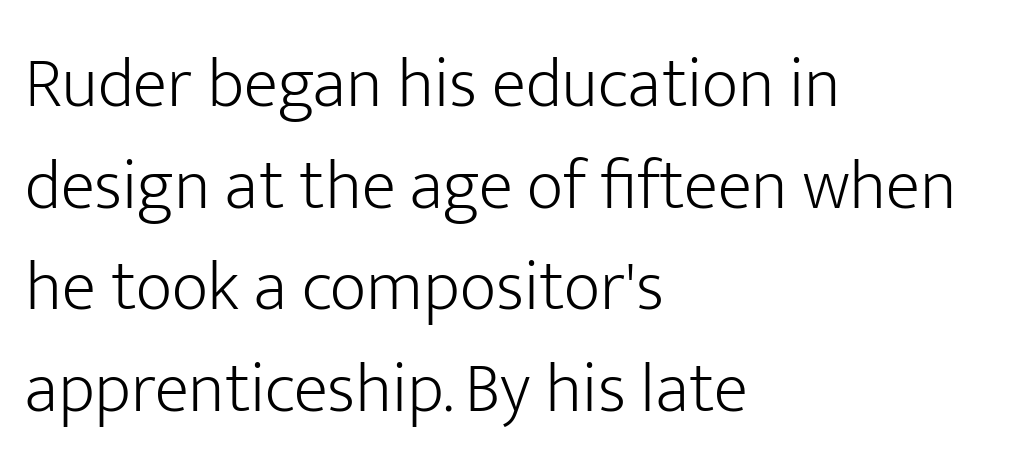
{"serif": "no", "italic": "no", "bold": "no", "weight": "light", "width": "normal", "stroke_contrast": "low", "x_height": "medium", "monospaced": "no", "underline": "no", "align": "left", "line_spacing": "normal", "line_spacing_ratio": 1.43, "letter_spacing": "normal", "letter_spacing_em": 0.0, "glyph_px": 71}
